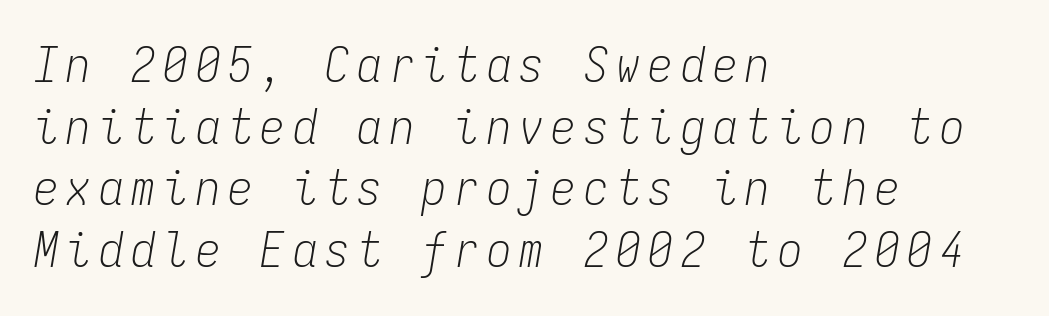
{"italic": "yes", "lean": "right", "slant_degrees": 9, "bold": "no", "weight": "light", "width": "condensed", "stroke_contrast": "low", "x_height": "medium", "monospaced": "yes", "underline": "no", "align": "left", "line_spacing": "normal", "line_spacing_ratio": 1.26, "glyph_px": 49}
